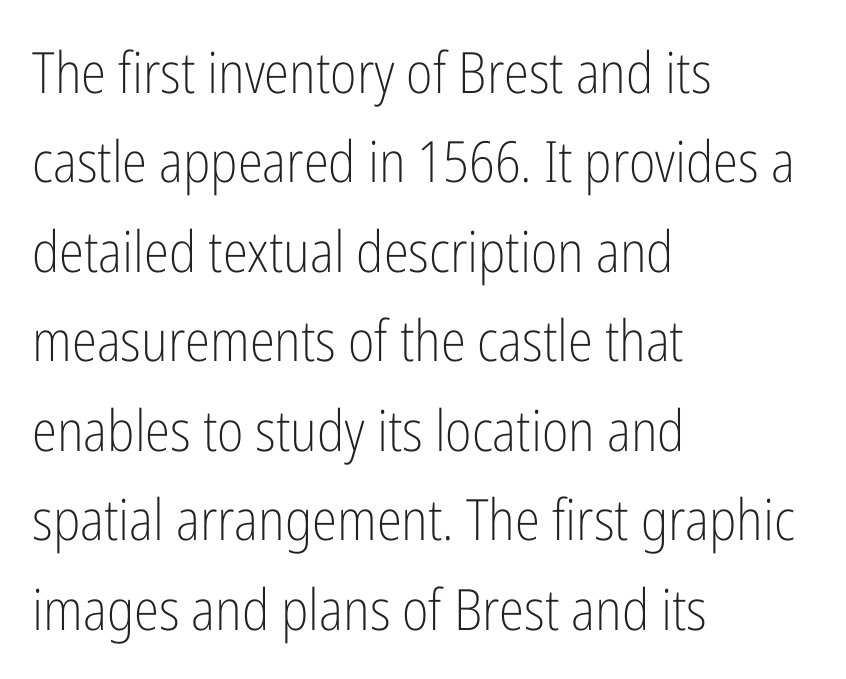
Q: Is the text bold? A: No.
Q: Is the text italic (slanted)? A: No, it is upright.
Q: Is the typeface a serif or a sans-serif typeface? A: Sans-serif.
Q: Is the text underlined? A: No.
Q: How is the paragraph aligned? A: Left-aligned.
Q: Is the spacing between letters normal or unusually wide? A: Normal.
Q: Is the spacing between lines tight, normal or loose? A: Normal.
Q: Width (condensed, normal, or wide)? A: Condensed.
Q: Stroke contrast? A: Low.
Q: x-height? A: Medium.
Q: Monospaced? A: No.
